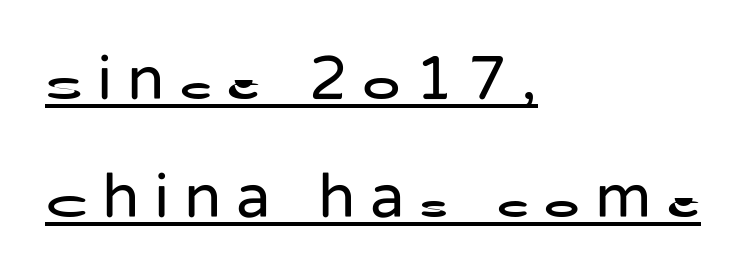
Q: Is the text bold? A: No.
Q: Is the text italic (slanted)? A: No, it is upright.
Q: Is the typeface a serif or a sans-serif typeface? A: Sans-serif.
Q: Is the text underlined? A: Yes.
Q: How is the paragraph aligned? A: Left-aligned.
Q: Is the spacing between letters normal or unusually wide? A: Unusually wide.
Q: Width (condensed, normal, or wide)? A: Normal.
Q: Stroke contrast? A: Low.
Q: x-height? A: Medium.
Q: Monospaced? A: No.
